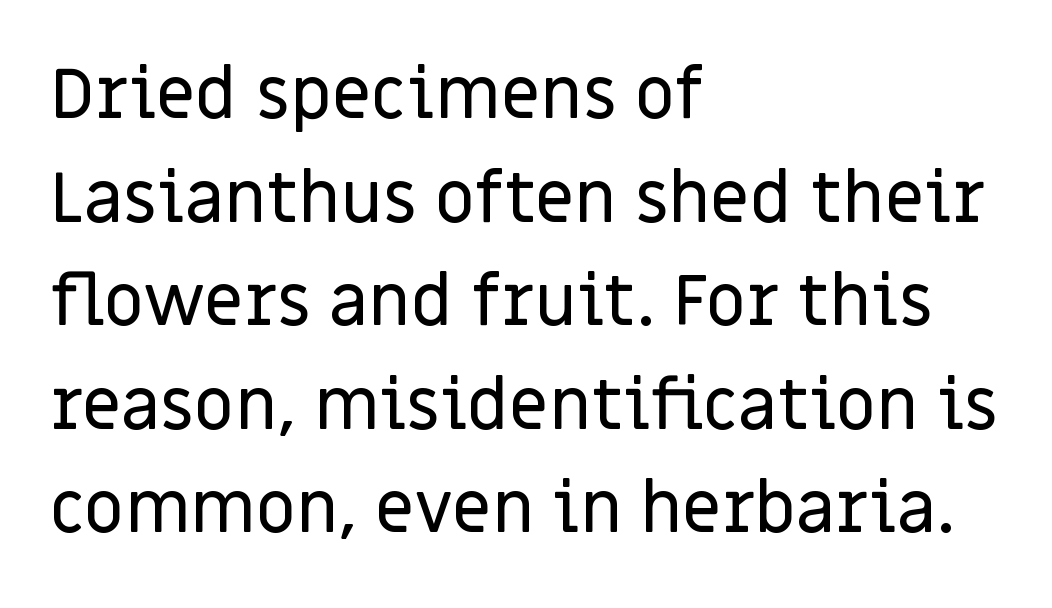
This is sans-serif lettering, the kind often seen on screens and signage. Does the copy run flush right? No — it runs flush left. Do the characters align in a grid? No, the font is proportional. A clean baseline with only descenders dipping below it. What's the leading like? Ordinary, nothing unusual. Honestly, the letter spacing is just normal — you wouldn't notice it.
